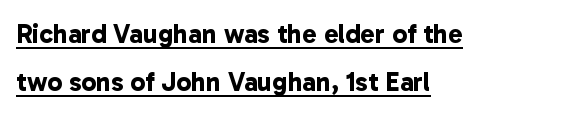
Bold? Absolutely — the strokes are thick and heavy. Quick note: underline on. All the whitespace from short lines collects on the right. The letterforms sit shoulder to shoulder at normal distance.
